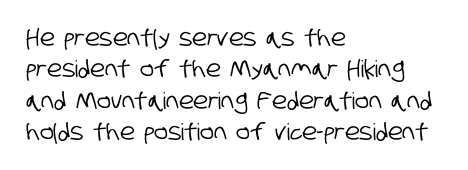
{"underline": "no", "align": "left", "line_spacing": "normal", "line_spacing_ratio": 1.36, "letter_spacing": "normal", "letter_spacing_em": 0.0, "glyph_px": 23}
